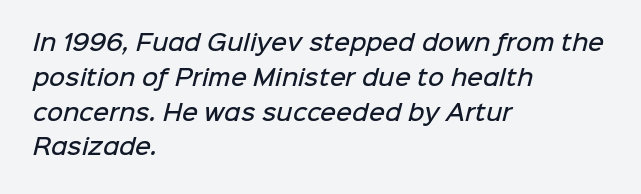
The image shows 22 px text type; set left-aligned, normal line spacing (1.58x), normal letter spacing, not underlined.
